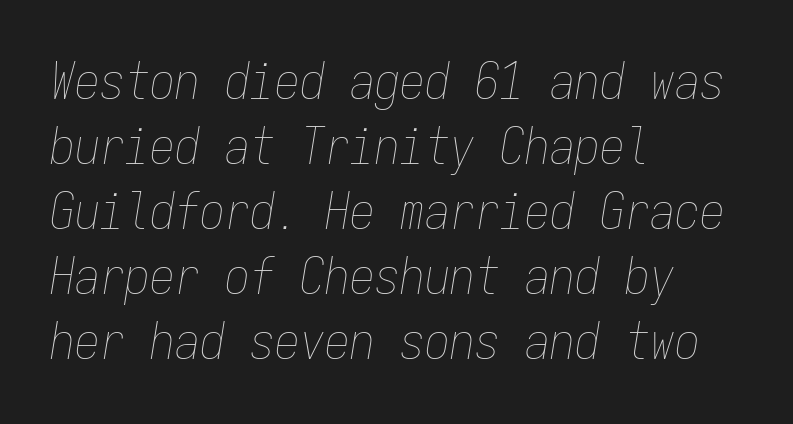
Q: Is the text bold? A: No.
Q: Is the text italic (slanted)? A: Yes, it leans right by about 9 degrees.
Q: Is the text underlined? A: No.
Q: How is the paragraph aligned? A: Left-aligned.
Q: Is the spacing between letters normal or unusually wide? A: Normal.
Q: Is the spacing between lines tight, normal or loose? A: Normal.
Q: Width (condensed, normal, or wide)? A: Condensed.
Q: Stroke contrast? A: Low.
Q: x-height? A: Medium.
Q: Monospaced? A: Yes.
